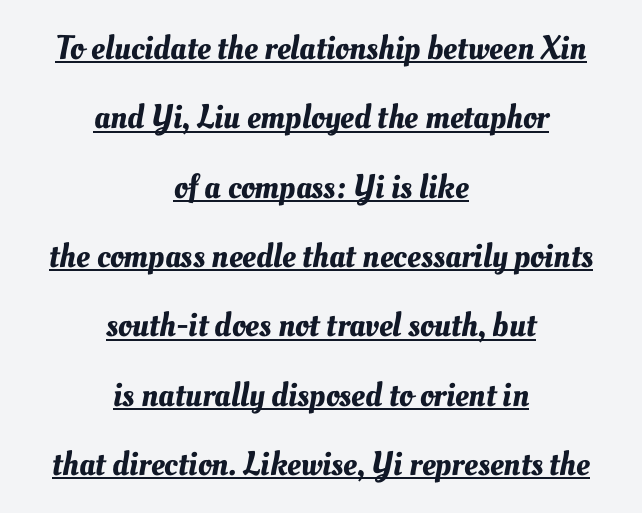
{"width": "normal", "stroke_contrast": "medium", "x_height": "small", "monospaced": "no", "underline": "yes", "align": "center", "line_spacing": "loose", "line_spacing_ratio": 2.04, "letter_spacing": "normal", "letter_spacing_em": 0.0, "glyph_px": 34}
